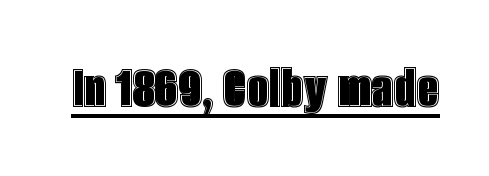
This rendering features underlined lettering. Vertical strokes here are truly vertical. Looks like regular typesetting: each glyph gets only the width it needs. Tracking value appears to be zero — textbook default spacing.
